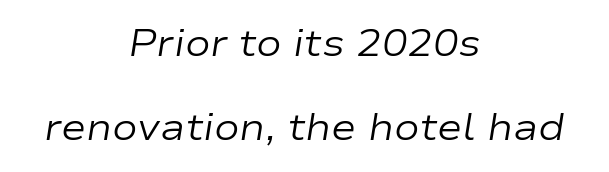
It's the slanting kind of type. The letterforms sit at book weight or below. The space between consecutive lines is lavish. The horizontal fit of the characters is conventional and even. Words float on clear page, feet unadorned.
